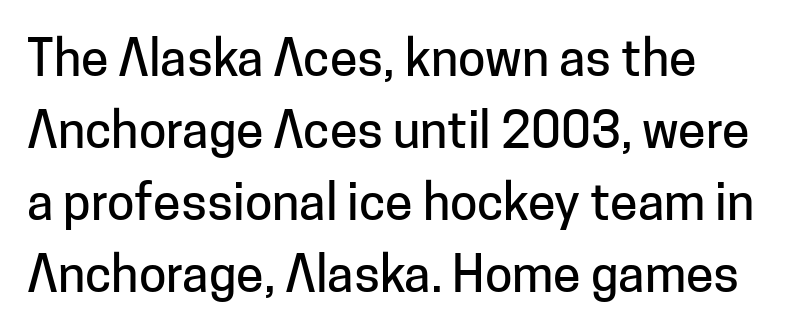
Q: Is the text italic (slanted)? A: No, it is upright.
Q: Is the typeface a serif or a sans-serif typeface? A: Sans-serif.
Q: Is the text underlined? A: No.
Q: Is the spacing between letters normal or unusually wide? A: Normal.
Q: Is the spacing between lines tight, normal or loose? A: Normal.
Q: Width (condensed, normal, or wide)? A: Normal.
Q: Stroke contrast? A: Low.
Q: x-height? A: Medium.
Q: Monospaced? A: No.
